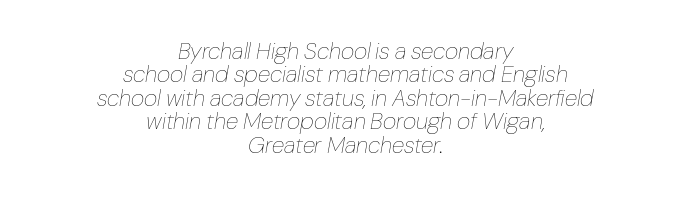
{"italic": "yes", "lean": "right", "slant_degrees": 10, "bold": "no", "underline": "no", "align": "center", "line_spacing": "tight", "line_spacing_ratio": 1.02, "letter_spacing": "normal", "letter_spacing_em": 0.0, "glyph_px": 23}
